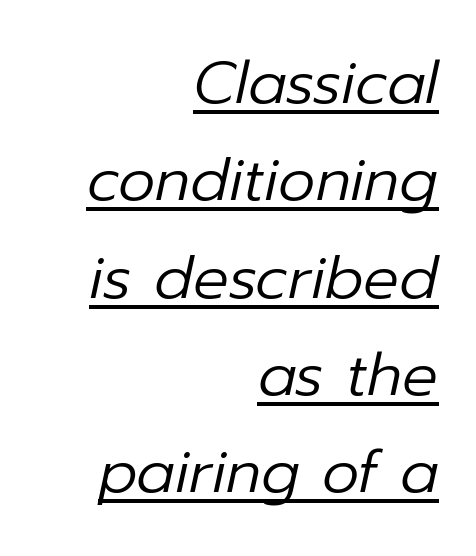
The image shows 59 px regular-weight type, italic (leaning right); set right-aligned, normal line spacing (1.65x), normal letter spacing, underlined; low stroke contrast and a medium x-height.
